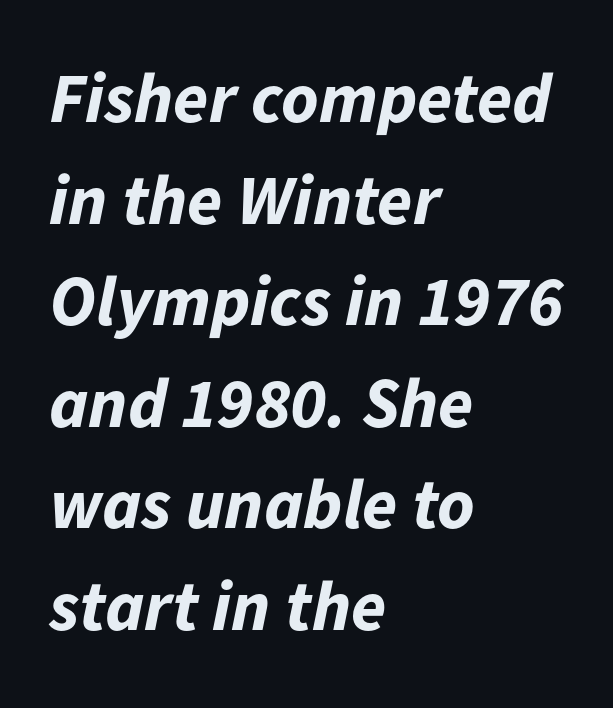
Q: Is the text bold? A: Yes.
Q: Is the text italic (slanted)? A: Yes, it leans right by about 11 degrees.
Q: Is the text underlined? A: No.
Q: How is the paragraph aligned? A: Left-aligned.
Q: Is the spacing between letters normal or unusually wide? A: Normal.
Q: Is the spacing between lines tight, normal or loose? A: Normal.
Q: Width (condensed, normal, or wide)? A: Normal.
Q: Stroke contrast? A: Low.
Q: x-height? A: Medium.
Q: Monospaced? A: No.
